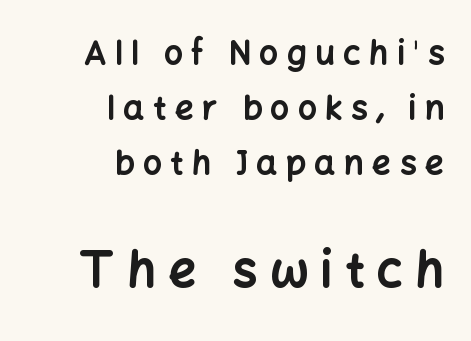
Q: Is the text bold? A: Yes.
Q: Is the text italic (slanted)? A: No, it is upright.
Q: Is the typeface a serif or a sans-serif typeface? A: Sans-serif.
Q: Is the text underlined? A: No.
Q: How is the paragraph aligned? A: Right-aligned.
Q: Is the spacing between letters normal or unusually wide? A: Unusually wide.
Q: Is the spacing between lines tight, normal or loose? A: Normal.
Q: Which block of text is set in a larger size, the first (top) or the second (bottom)? A: The second (bottom) one.
Q: Width (condensed, normal, or wide)? A: Normal.
Q: Stroke contrast? A: Low.
Q: x-height? A: Medium.
Q: Monospaced? A: No.
